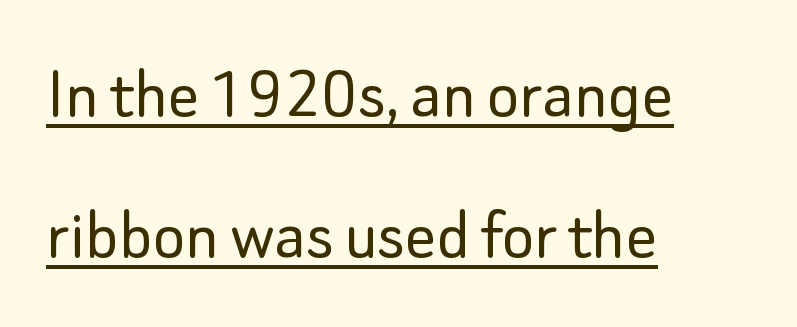
Q: Is the text bold? A: No.
Q: Is the text italic (slanted)? A: No, it is upright.
Q: Is the typeface a serif or a sans-serif typeface? A: Sans-serif.
Q: Is the text underlined? A: Yes.
Q: How is the paragraph aligned? A: Left-aligned.
Q: Is the spacing between letters normal or unusually wide? A: Normal.
Q: Width (condensed, normal, or wide)? A: Normal.
Q: Stroke contrast? A: Low.
Q: x-height? A: Small.
Q: Monospaced? A: No.
